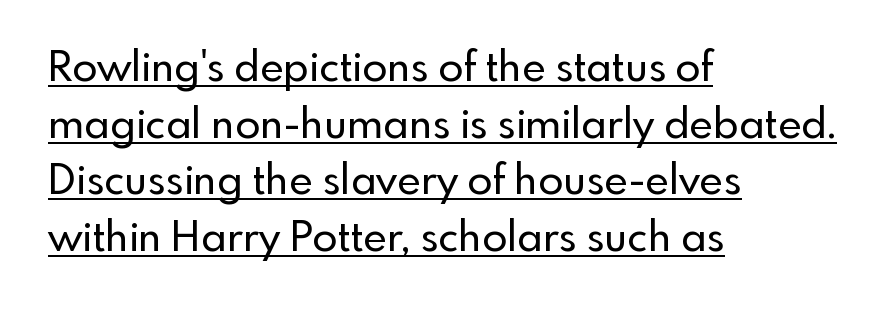
A typesetter would call this zero additional tracking. Is this a fixed-width face? No — the glyphs have proportional, varying widths. The lettering holds an erect, upright posture throughout. These characters rest on top of a visible drawn line.
